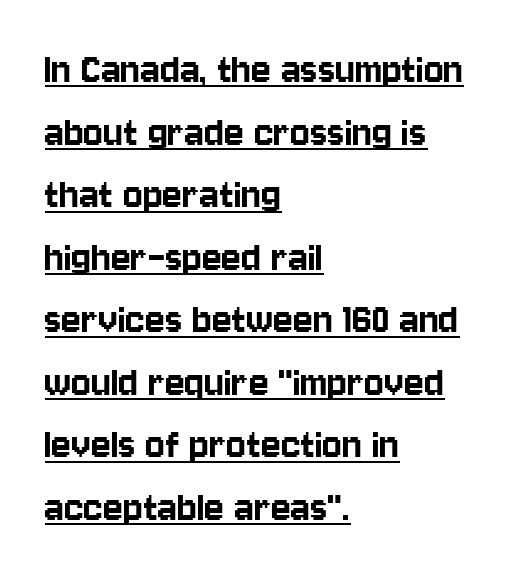
{"serif": "no", "italic": "no", "width": "condensed", "stroke_contrast": "low", "x_height": "large", "monospaced": "no", "underline": "yes", "align": "left", "line_spacing": "normal", "line_spacing_ratio": 1.36, "letter_spacing": "normal", "letter_spacing_em": 0.0, "glyph_px": 46}
